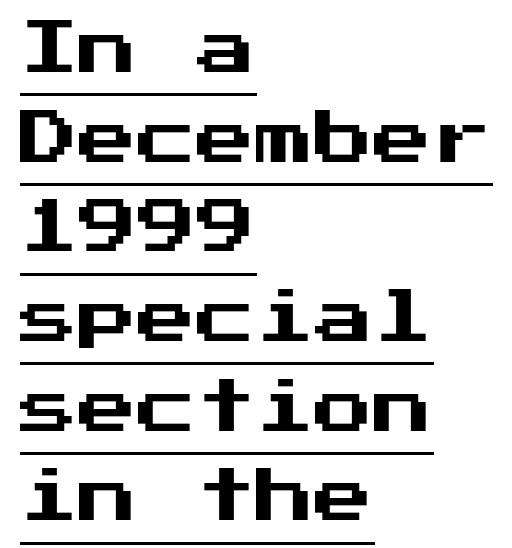
The image shows 59 px sans-serif type, upright; set left-aligned, normal line spacing (1.52x), normal letter spacing, underlined; medium stroke contrast and a medium x-height.
